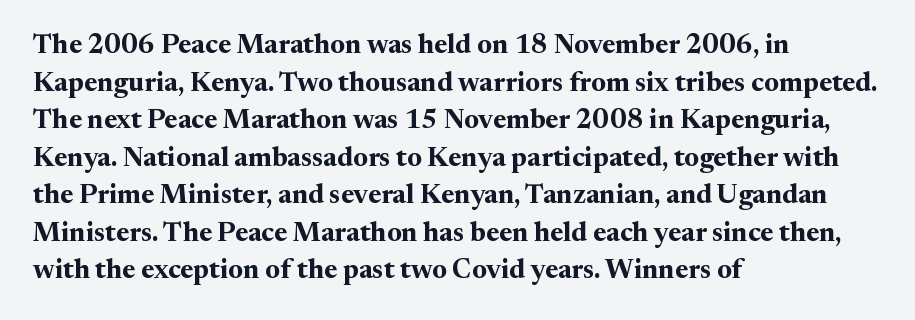
{"italic": "no", "bold": "yes", "underline": "no", "align": "left", "line_spacing": "normal", "line_spacing_ratio": 1.39, "letter_spacing": "normal", "letter_spacing_em": 0.0, "glyph_px": 27}
